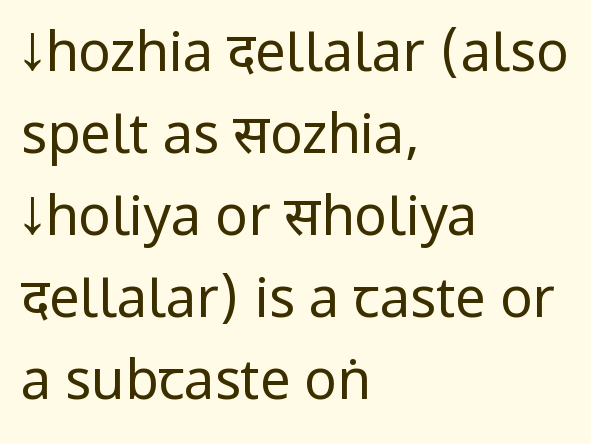
Q: Is the text bold? A: No.
Q: Is the text italic (slanted)? A: No, it is upright.
Q: Is the typeface a serif or a sans-serif typeface? A: Sans-serif.
Q: Is the text underlined? A: No.
Q: How is the paragraph aligned? A: Left-aligned.
Q: Is the spacing between letters normal or unusually wide? A: Normal.
Q: Is the spacing between lines tight, normal or loose? A: Normal.
Q: Width (condensed, normal, or wide)? A: Condensed.
Q: Stroke contrast? A: Low.
